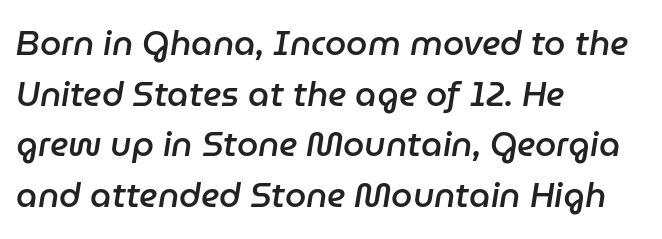
Q: Is the text bold? A: Semi-bold.
Q: Is the text italic (slanted)? A: Yes, it leans right by about 9 degrees.
Q: Is the text underlined? A: No.
Q: How is the paragraph aligned? A: Left-aligned.
Q: Is the spacing between letters normal or unusually wide? A: Normal.
Q: Is the spacing between lines tight, normal or loose? A: Normal.
Q: Width (condensed, normal, or wide)? A: Normal.
Q: Stroke contrast? A: Low.
Q: x-height? A: Medium.
Q: Monospaced? A: No.
